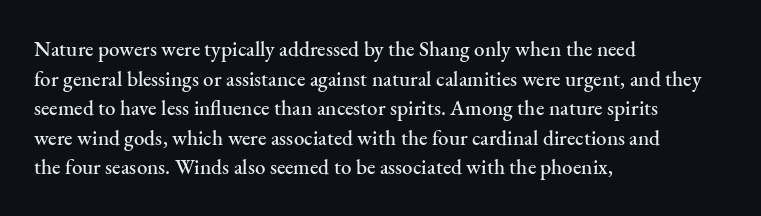
{"italic": "no", "underline": "no", "align": "left", "line_spacing": "normal", "line_spacing_ratio": 1.41, "letter_spacing": "normal", "letter_spacing_em": 0.0, "glyph_px": 21}
